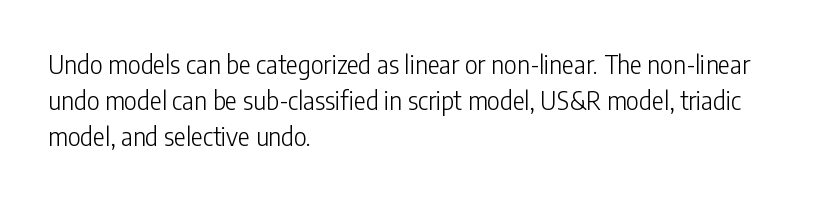
{"italic": "no", "bold": "no", "underline": "no", "align": "left", "line_spacing": "normal", "line_spacing_ratio": 1.45, "letter_spacing": "normal", "letter_spacing_em": 0.0, "glyph_px": 25}
